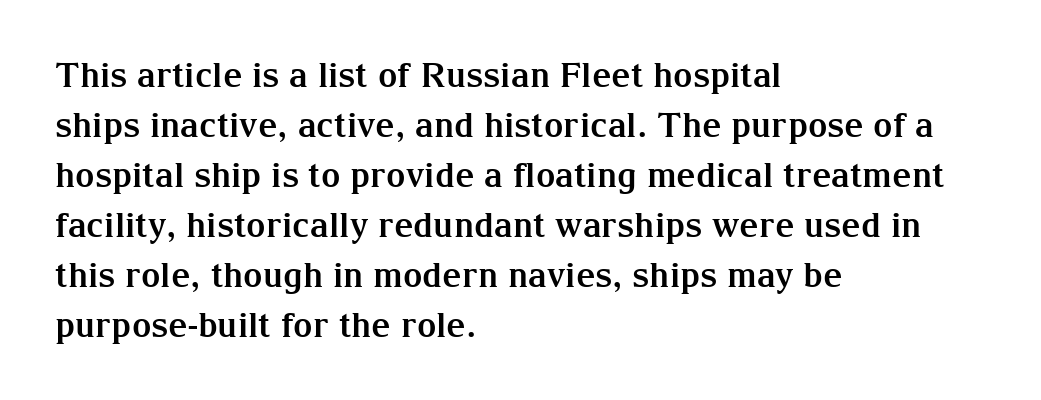
{"serif": "yes", "italic": "no", "bold": "yes", "weight": "bold", "width": "normal", "stroke_contrast": "medium", "x_height": "medium", "monospaced": "no", "underline": "no", "align": "left", "line_spacing": "normal", "line_spacing_ratio": 1.47, "letter_spacing": "normal", "letter_spacing_em": 0.0, "glyph_px": 34}
